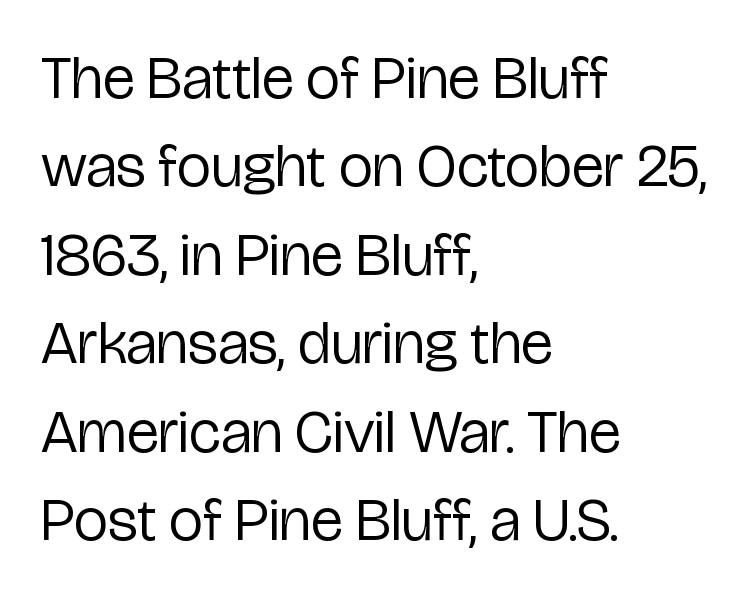
Q: Is the text bold? A: No.
Q: Is the text italic (slanted)? A: No, it is upright.
Q: Is the typeface a serif or a sans-serif typeface? A: Sans-serif.
Q: Is the text underlined? A: No.
Q: How is the paragraph aligned? A: Left-aligned.
Q: Is the spacing between letters normal or unusually wide? A: Normal.
Q: Is the spacing between lines tight, normal or loose? A: Normal.
Q: Width (condensed, normal, or wide)? A: Condensed.
Q: Stroke contrast? A: Low.
Q: x-height? A: Medium.
Q: Monospaced? A: No.
